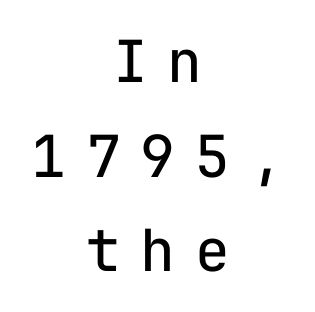
{"serif": "no", "italic": "no", "bold": "no", "weight": "regular", "width": "normal", "stroke_contrast": "low", "x_height": "medium", "monospaced": "yes", "underline": "no", "align": "center", "line_spacing": "normal", "line_spacing_ratio": 1.63, "letter_spacing": "wide", "letter_spacing_em": 0.34, "glyph_px": 58}
